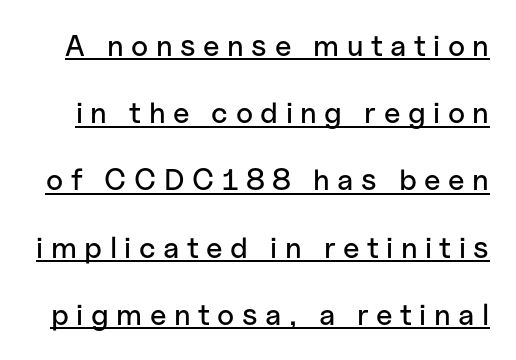
The image shows 30 px sans-serif type, upright; set loose line spacing (2.24x), unusually wide letter spacing (+0.25 em), underlined; low stroke contrast and a medium x-height.
